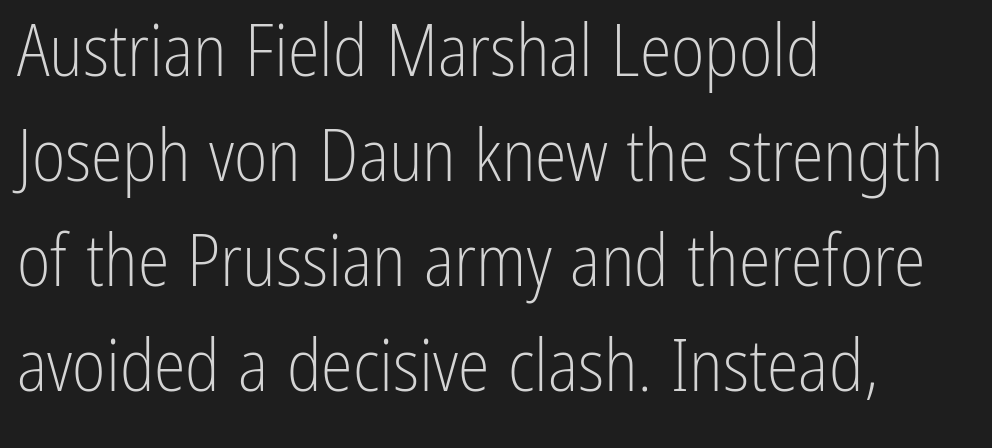
Honestly, the letter spacing is just normal — you wouldn't notice it. The letters advance in unequal steps, a hallmark of proportional type. Rendered with straight, roman letterforms. These lines sit exactly where default settings would place them.
